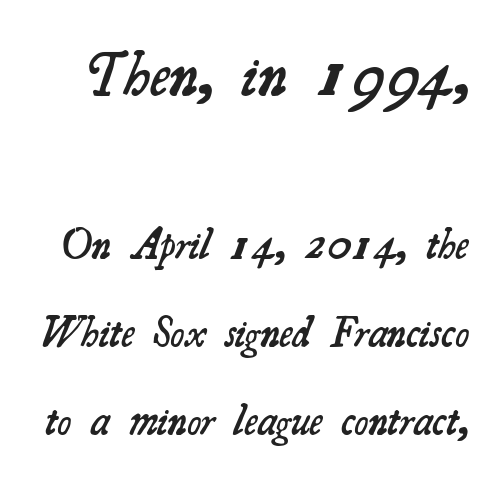
Q: Is the text bold? A: Semi-bold.
Q: Is the typeface a serif or a sans-serif typeface? A: Serif.
Q: Is the text underlined? A: No.
Q: Is the spacing between letters normal or unusually wide? A: Normal.
Q: Is the spacing between lines tight, normal or loose? A: Loose.
Q: Which block of text is set in a larger size, the first (top) or the second (bottom)? A: The first (top) one.
Q: Width (condensed, normal, or wide)? A: Normal.
Q: Stroke contrast? A: Medium.
Q: x-height? A: Small.
Q: Monospaced? A: No.
